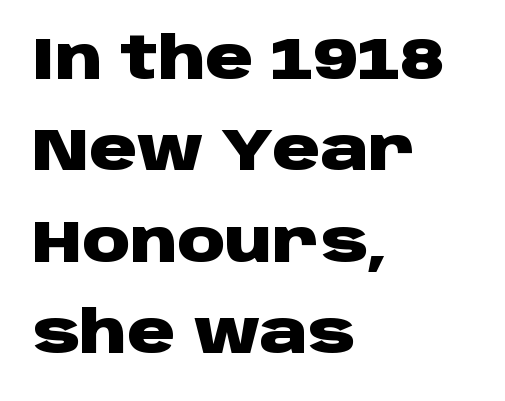
The specimen omits any rule beneath the text block's lines. Casual observation: everything's shoved over to the left. The letters advance in unequal steps, a hallmark of proportional type. Characters follow at the spacing the type designer built in. The face used here has the dense, thick strokes of a bold. Students, observe: this is what conventionally led text looks like.
